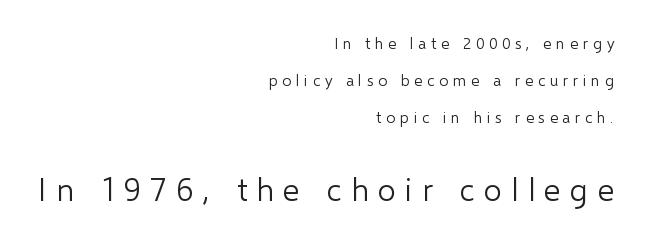
The axis of the letterforms is exactly vertical. Observe the absence of serifs on each vertical stroke in this sample. A typesetter would call this proportional, since set widths differ per character. The font sits on the lighter half of the weight spectrum, regular included.
